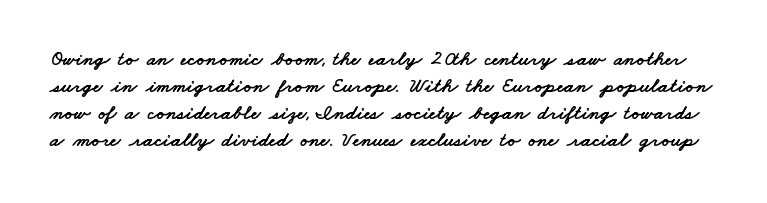
{"underline": "no", "line_spacing": "normal", "line_spacing_ratio": 1.28, "letter_spacing": "normal", "letter_spacing_em": 0.0, "glyph_px": 21}
